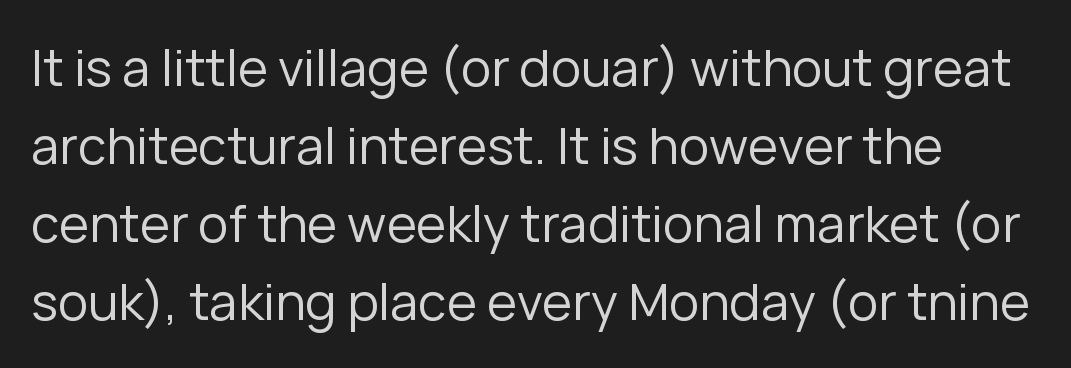
The image shows 51 px regular-weight sans-serif type, upright; set normal line spacing (1.53x), normal letter spacing, not underlined; low stroke contrast and a medium x-height.
